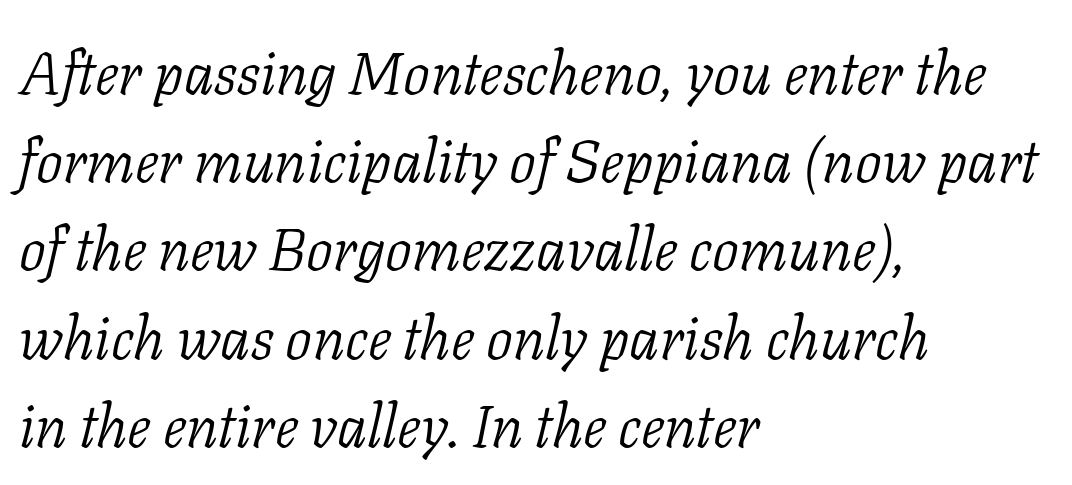
{"serif": "yes", "italic": "yes", "lean": "right", "slant_degrees": 11, "bold": "no", "weight": "light", "width": "normal", "stroke_contrast": "low", "x_height": "medium", "monospaced": "no", "underline": "no", "align": "left", "line_spacing": "normal", "line_spacing_ratio": 1.47, "letter_spacing": "normal", "letter_spacing_em": 0.0, "glyph_px": 60}
